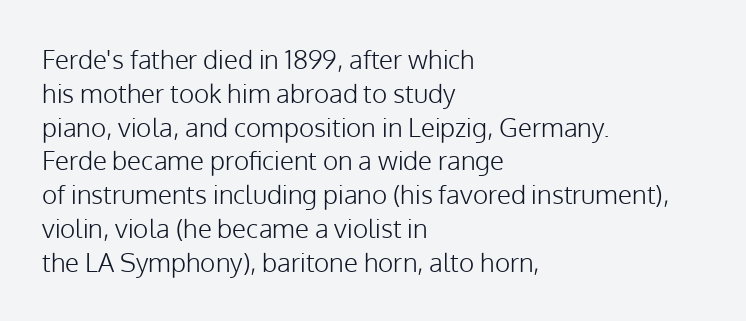
The image shows 26 px text type, upright; set left-aligned, normal line spacing (1.3x), normal letter spacing, not underlined.
